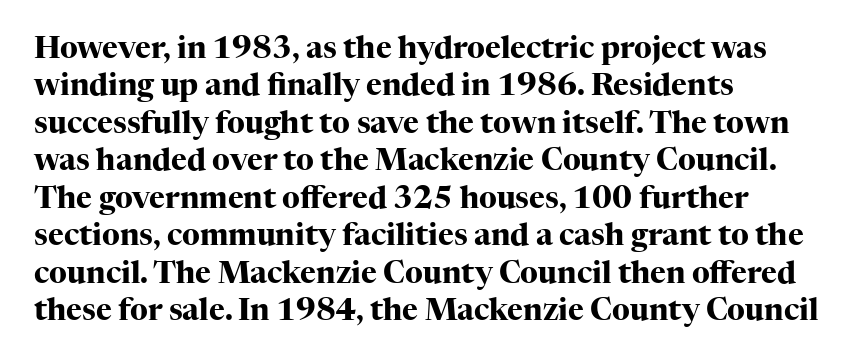
Q: Is the text bold? A: Yes.
Q: Is the text italic (slanted)? A: No, it is upright.
Q: Is the typeface a serif or a sans-serif typeface? A: Serif.
Q: Is the text underlined? A: No.
Q: How is the paragraph aligned? A: Left-aligned.
Q: Is the spacing between letters normal or unusually wide? A: Normal.
Q: Is the spacing between lines tight, normal or loose? A: Normal.
Q: Width (condensed, normal, or wide)? A: Normal.
Q: Stroke contrast? A: High.
Q: x-height? A: Medium.
Q: Monospaced? A: No.
